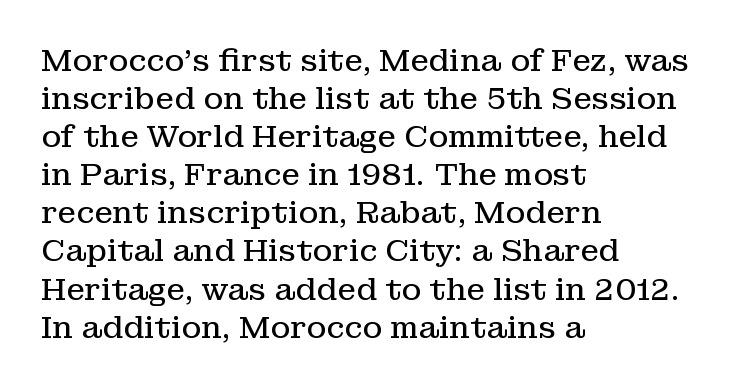
Q: Is the text bold? A: No.
Q: Is the text italic (slanted)? A: No, it is upright.
Q: Is the typeface a serif or a sans-serif typeface? A: Serif.
Q: Is the text underlined? A: No.
Q: How is the paragraph aligned? A: Left-aligned.
Q: Is the spacing between letters normal or unusually wide? A: Normal.
Q: Is the spacing between lines tight, normal or loose? A: Normal.
Q: Width (condensed, normal, or wide)? A: Normal.
Q: Stroke contrast? A: Low.
Q: x-height? A: Medium.
Q: Monospaced? A: No.
